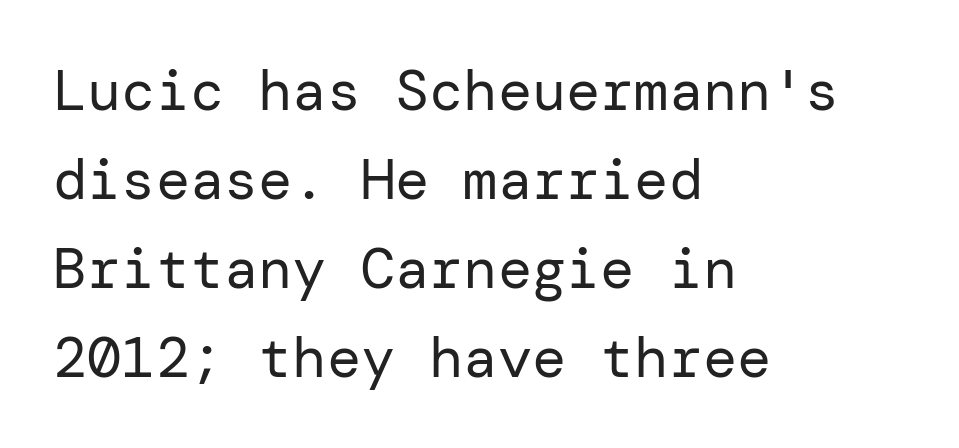
The image shows 57 px regular-weight sans-serif type, upright; set left-aligned, normal line spacing (1.56x), normal letter spacing, not underlined; low stroke contrast and a medium x-height.
